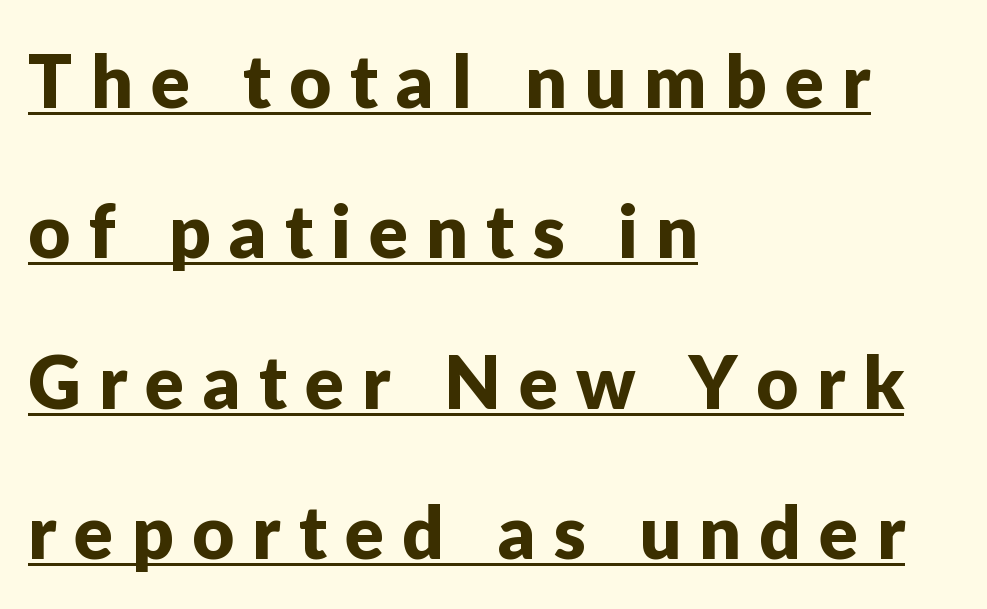
{"serif": "no", "italic": "no", "width": "normal", "stroke_contrast": "low", "x_height": "medium", "monospaced": "no", "underline": "yes", "align": "left", "line_spacing": "loose", "line_spacing_ratio": 2.06, "letter_spacing": "wide", "letter_spacing_em": 0.25, "glyph_px": 73}
